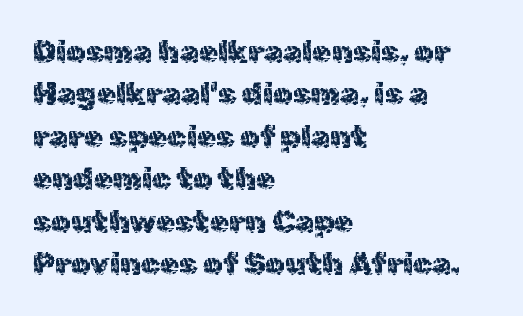
The baseline area is clear. The lettering stays uniformly vertical, giving the passage a roman look. Where is the straight margin? On the left. Short note: letters normally spaced. The rendering uses natural spacing where letterforms have individual widths. The line-height multiplier appears to be the usual default.
